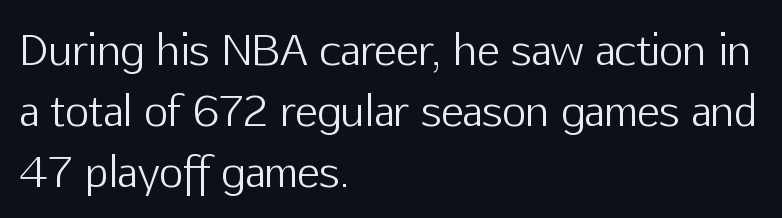
The type sits square on the baseline with zero lean. The passage shown is not underscored anywhere. The leading is moderate, giving the passage an even texture. Layout note: lines flush left. The horizontal fit of the characters is conventional and even.
